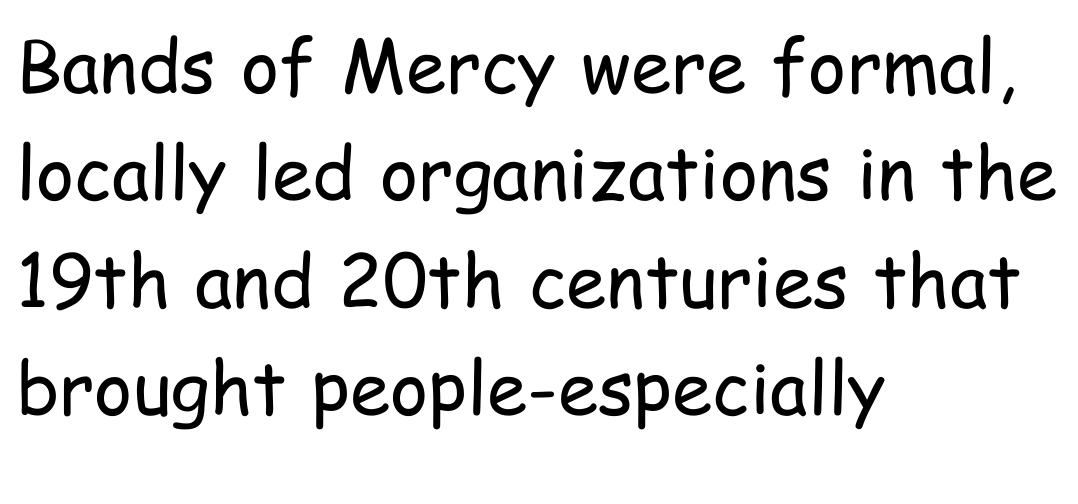
{"serif": "no", "italic": "no", "bold": "no", "weight": "regular", "width": "condensed", "stroke_contrast": "low", "x_height": "medium", "monospaced": "no", "underline": "no", "align": "left", "line_spacing": "normal", "line_spacing_ratio": 1.47, "letter_spacing": "normal", "letter_spacing_em": 0.0, "glyph_px": 73}
